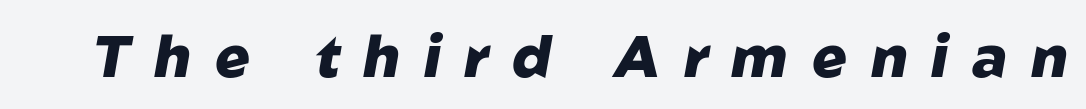
Q: Is the text bold? A: Yes.
Q: Is the text italic (slanted)? A: Yes, it leans right by about 10 degrees.
Q: Is the text underlined? A: No.
Q: Is the spacing between letters normal or unusually wide? A: Unusually wide.
Q: Width (condensed, normal, or wide)? A: Normal.
Q: Stroke contrast? A: Low.
Q: x-height? A: Medium.
Q: Monospaced? A: No.
